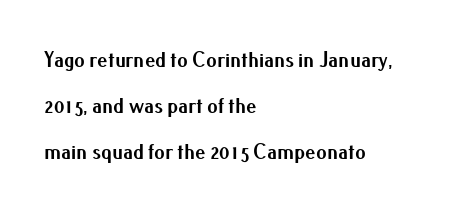
Q: Is the text bold? A: Yes.
Q: Is the text italic (slanted)? A: No, it is upright.
Q: Is the text underlined? A: No.
Q: How is the paragraph aligned? A: Left-aligned.
Q: Is the spacing between letters normal or unusually wide? A: Normal.
Q: Is the spacing between lines tight, normal or loose? A: Loose.
